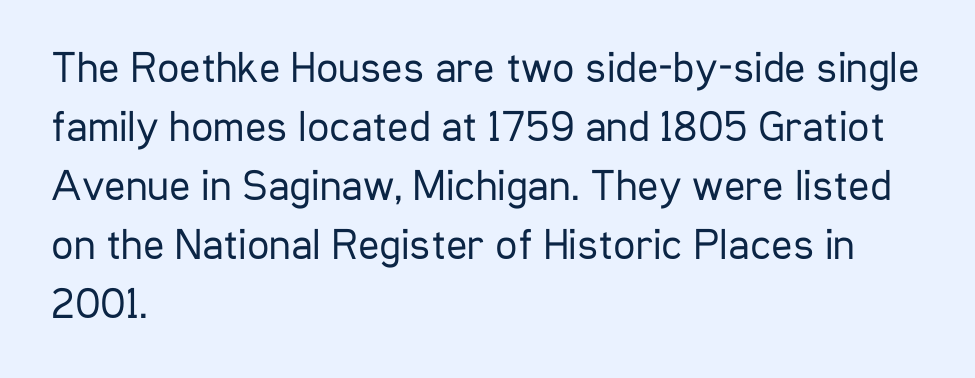
Q: Is the text bold? A: No.
Q: Is the text italic (slanted)? A: No, it is upright.
Q: Is the typeface a serif or a sans-serif typeface? A: Sans-serif.
Q: Is the text underlined? A: No.
Q: How is the paragraph aligned? A: Left-aligned.
Q: Is the spacing between letters normal or unusually wide? A: Normal.
Q: Is the spacing between lines tight, normal or loose? A: Normal.
Q: Width (condensed, normal, or wide)? A: Condensed.
Q: Stroke contrast? A: Low.
Q: x-height? A: Medium.
Q: Monospaced? A: No.
